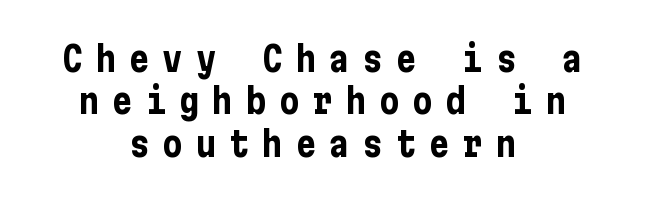
Q: Is the text bold? A: Yes.
Q: Is the text italic (slanted)? A: No, it is upright.
Q: Is the typeface a serif or a sans-serif typeface? A: Sans-serif.
Q: Is the text underlined? A: No.
Q: How is the paragraph aligned? A: Centered.
Q: Is the spacing between letters normal or unusually wide? A: Unusually wide.
Q: Is the spacing between lines tight, normal or loose? A: Normal.
Q: Width (condensed, normal, or wide)? A: Condensed.
Q: Stroke contrast? A: Low.
Q: x-height? A: Medium.
